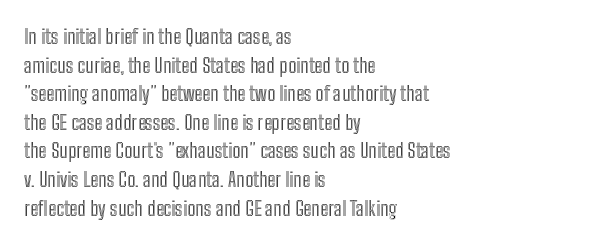
Every character sits straight up, as roman type does. The glyphs are unaccompanied by any horizontal stroke below them. Normally led — the rows are evenly, conventionally spaced. If you drew a ruler down the left edge, every line would touch it. The type is set solid horizontally, with unmodified tracking.
